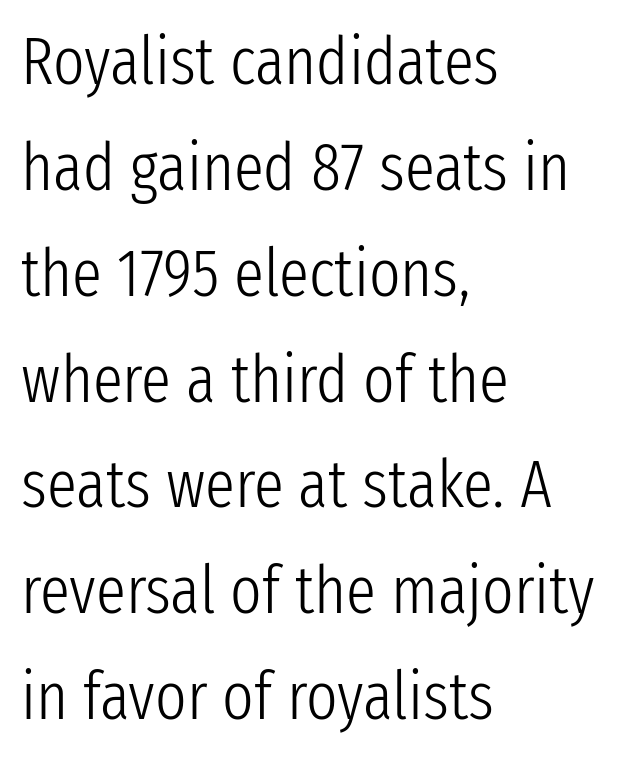
Teacher's note: observe the even left margin — that is flush-left alignment. A sans-serif font was chosen for this passage. Evenly set lines give the paragraph a standard silhouette. Spacing verdict: proportional, widths tailored to each character. Rule under the text: the space is simply empty. Compared with typical body copy, the letter spacing here is the same.
